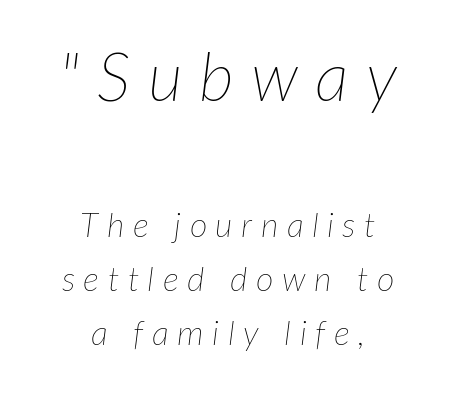
Q: Is the text bold? A: No.
Q: Is the text italic (slanted)? A: Yes, it leans right by about 7 degrees.
Q: Is the text underlined? A: No.
Q: How is the paragraph aligned? A: Centered.
Q: Is the spacing between letters normal or unusually wide? A: Unusually wide.
Q: Is the spacing between lines tight, normal or loose? A: Normal.
Q: Which block of text is set in a larger size, the first (top) or the second (bottom)? A: The first (top) one.
Q: Width (condensed, normal, or wide)? A: Normal.
Q: Stroke contrast? A: Low.
Q: x-height? A: Medium.
Q: Monospaced? A: No.
